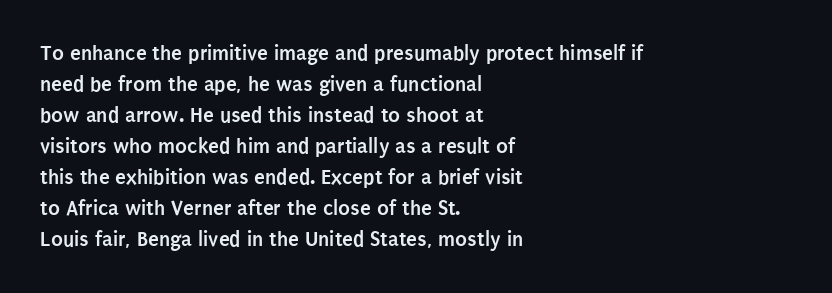
Q: Is the text bold? A: Yes.
Q: Is the text italic (slanted)? A: No, it is upright.
Q: Is the text underlined? A: No.
Q: How is the paragraph aligned? A: Left-aligned.
Q: Is the spacing between letters normal or unusually wide? A: Normal.
Q: Is the spacing between lines tight, normal or loose? A: Normal.
